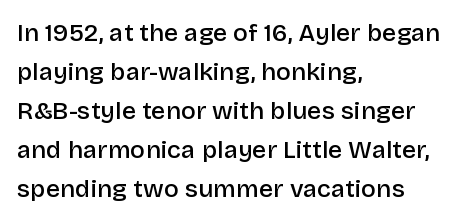
{"italic": "no", "bold": "semi", "underline": "no", "align": "left", "line_spacing": "normal", "line_spacing_ratio": 1.56, "letter_spacing": "normal", "letter_spacing_em": 0.0, "glyph_px": 25}
